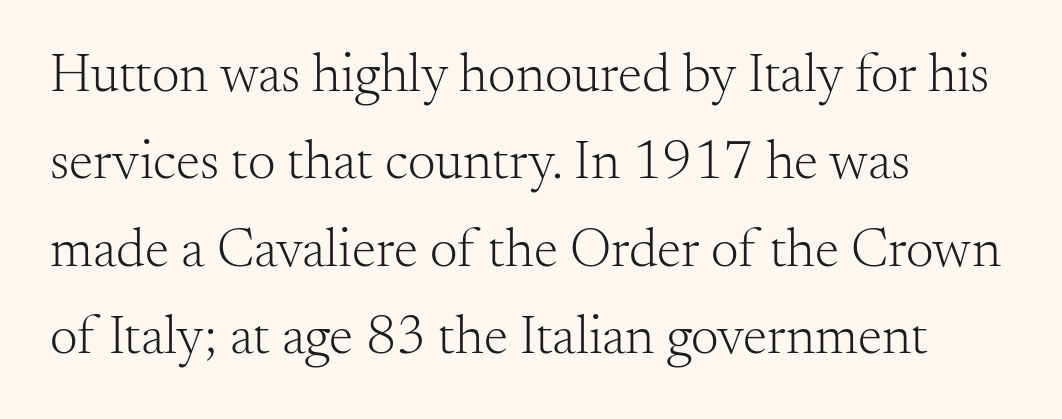
No letter is thick-stroked: the sample isn't bold. Each letter's strokes conclude with small projecting serifs. Baseline-to-baseline distance is the conventional proportion of letter height. Unlike italic type, these characters show no tilt at all.
